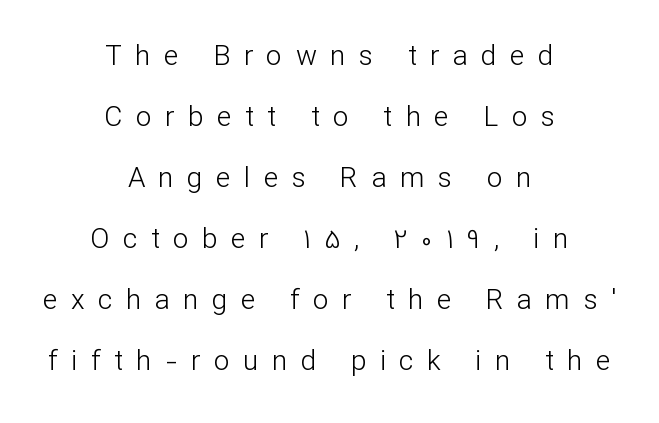
Q: Is the text bold? A: No.
Q: Is the text italic (slanted)? A: No, it is upright.
Q: Is the typeface a serif or a sans-serif typeface? A: Sans-serif.
Q: Is the text underlined? A: No.
Q: How is the paragraph aligned? A: Centered.
Q: Is the spacing between letters normal or unusually wide? A: Unusually wide.
Q: Is the spacing between lines tight, normal or loose? A: Loose.
Q: Width (condensed, normal, or wide)? A: Normal.
Q: Stroke contrast? A: Low.
Q: x-height? A: Medium.
Q: Monospaced? A: No.
